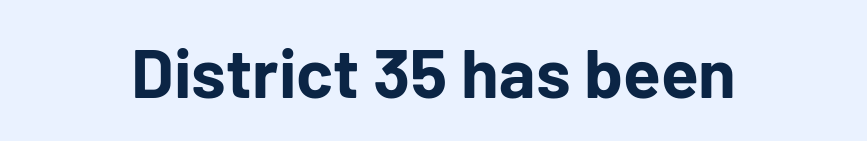
The image shows 69 px bold sans-serif type, upright; set centered, normal letter spacing, not underlined; low stroke contrast and a medium x-height.
